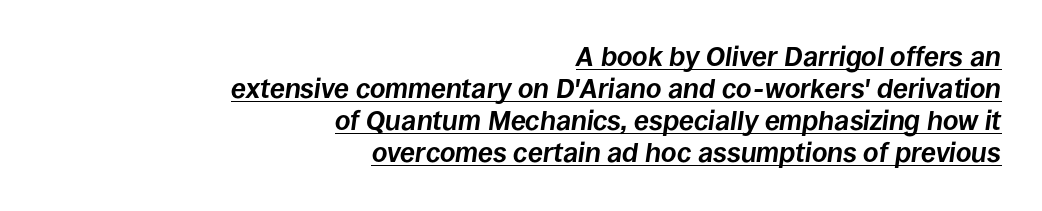
A baseline rule has been typeset under these characters. Heavy-handed strokes throughout: this text is bold. Looking at the ascenders, they clearly lean. Look at the tracking — it's just the regular setting, nothing added. Each line ends at the same right margin while the left side varies.
